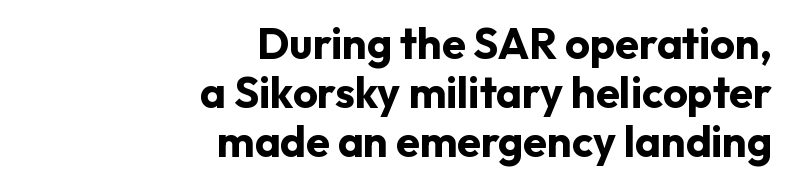
The image shows 43 px bold sans-serif type, upright; set right-aligned, tight line spacing (1.14x), normal letter spacing, not underlined; low stroke contrast and a medium x-height.
